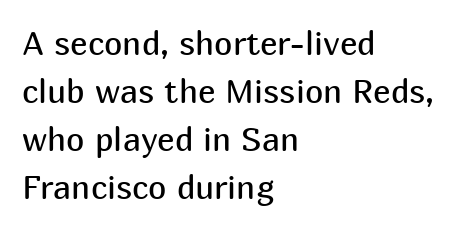
{"serif": "no", "italic": "no", "bold": "no", "weight": "regular", "width": "normal", "stroke_contrast": "medium", "x_height": "medium", "monospaced": "no", "underline": "no", "align": "left", "line_spacing": "normal", "line_spacing_ratio": 1.45, "letter_spacing": "normal", "letter_spacing_em": 0.0, "glyph_px": 33}
